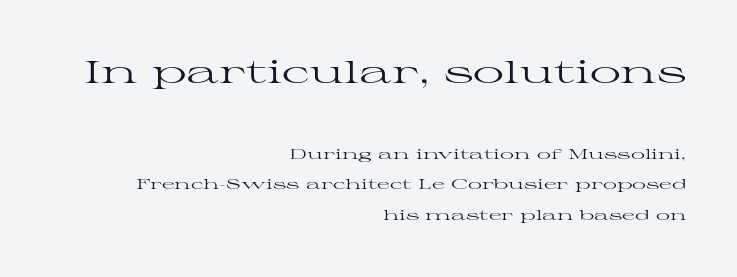
{"serif": "yes", "italic": "no", "bold": "no", "weight": "regular", "width": "wide", "stroke_contrast": "high", "x_height": "medium", "monospaced": "no", "underline": "no", "align": "right", "line_spacing": "loose", "line_spacing_ratio": 2.19, "letter_spacing": "normal", "letter_spacing_em": 0.0, "larger_block": "first", "size_ratio": 2.21, "glyph_px": 31}
